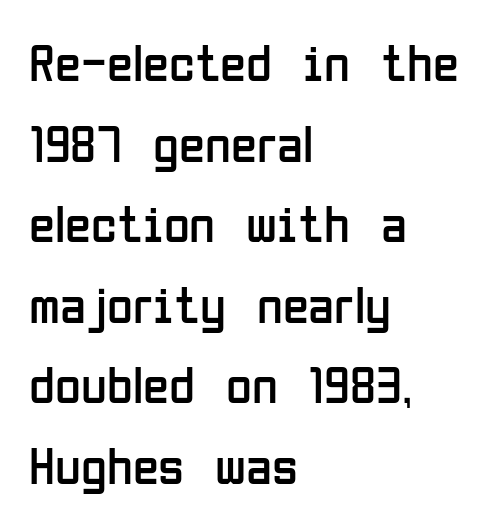
{"serif": "no", "italic": "no", "bold": "no", "weight": "regular", "width": "condensed", "stroke_contrast": "low", "x_height": "medium", "monospaced": "no", "underline": "no", "align": "left", "line_spacing": "normal", "line_spacing_ratio": 1.52, "letter_spacing": "normal", "letter_spacing_em": 0.0, "glyph_px": 53}
